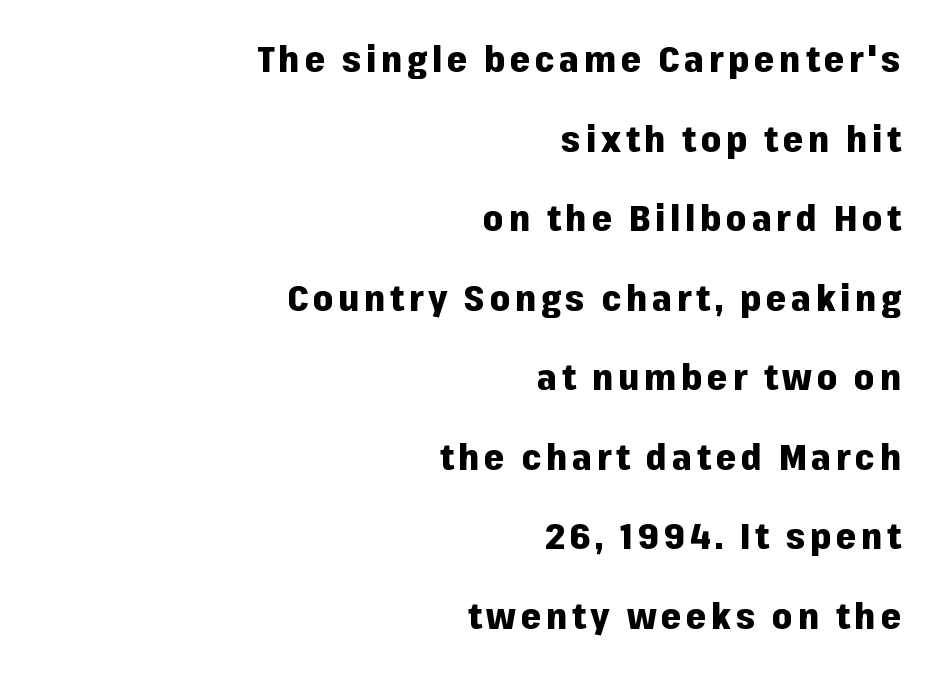
The image shows 36 px heavy sans-serif type, upright; set right-aligned, loose line spacing (2.21x), not underlined; low stroke contrast and a medium x-height.
